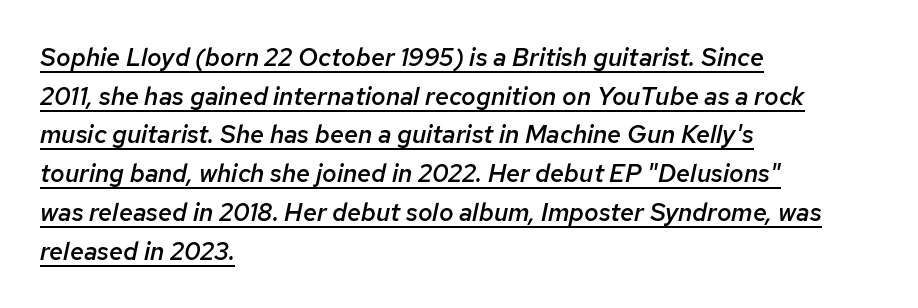
The image shows 25 px text type, italic (leaning right); set left-aligned, normal line spacing (1.55x), normal letter spacing, underlined.
